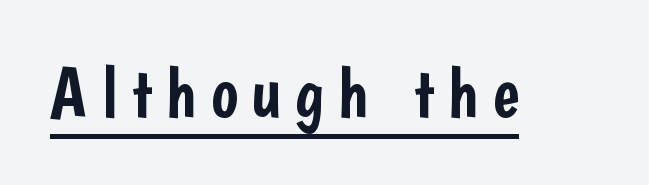
The image shows 71 px condensed sans-serif type, upright; set unusually wide letter spacing (+0.2 em), underlined; low stroke contrast and a medium x-height.
